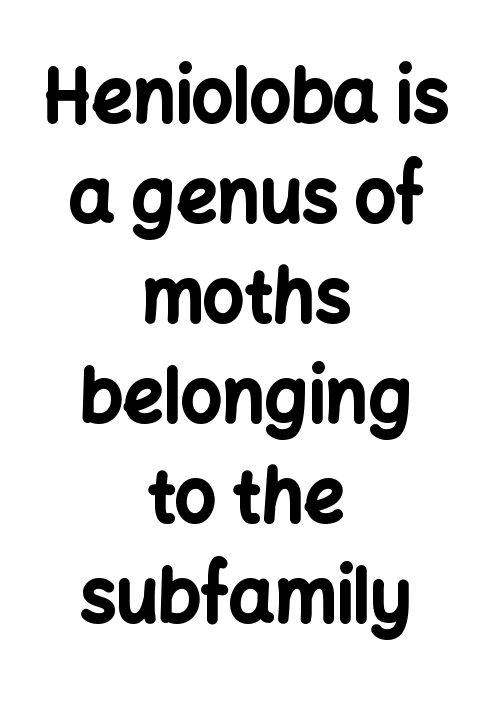
The image shows 72 px bold sans-serif type, upright; set centered, normal line spacing (1.39x), normal letter spacing, not underlined; low stroke contrast and a medium x-height.
